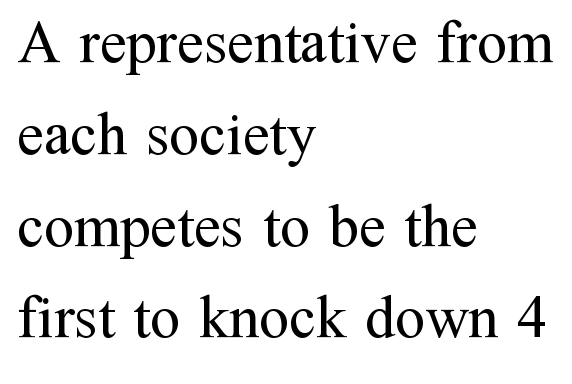
Q: Is the text bold? A: No.
Q: Is the text italic (slanted)? A: No, it is upright.
Q: Is the typeface a serif or a sans-serif typeface? A: Serif.
Q: Is the text underlined? A: No.
Q: How is the paragraph aligned? A: Left-aligned.
Q: Is the spacing between letters normal or unusually wide? A: Normal.
Q: Is the spacing between lines tight, normal or loose? A: Normal.
Q: Width (condensed, normal, or wide)? A: Normal.
Q: Stroke contrast? A: Medium.
Q: x-height? A: Medium.
Q: Monospaced? A: No.
